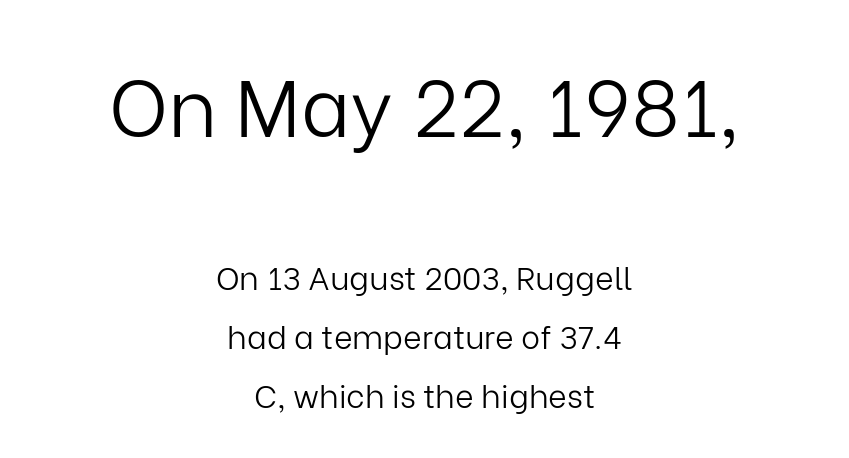
{"serif": "no", "italic": "no", "bold": "no", "weight": "light", "width": "normal", "stroke_contrast": "low", "x_height": "medium", "monospaced": "no", "underline": "no", "align": "center", "line_spacing_ratio": 1.83, "letter_spacing": "normal", "letter_spacing_em": 0.0, "larger_block": "first", "size_ratio": 2.5, "glyph_px": 80}
